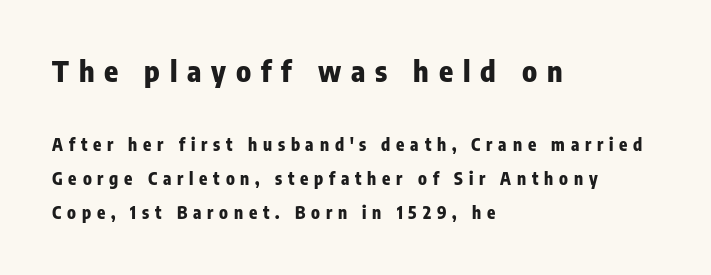
Q: Is the text bold? A: Yes.
Q: Is the text italic (slanted)? A: No, it is upright.
Q: Is the typeface a serif or a sans-serif typeface? A: Sans-serif.
Q: Is the text underlined? A: No.
Q: How is the paragraph aligned? A: Left-aligned.
Q: Is the spacing between letters normal or unusually wide? A: Unusually wide.
Q: Is the spacing between lines tight, normal or loose? A: Loose.
Q: Which block of text is set in a larger size, the first (top) or the second (bottom)? A: The first (top) one.
Q: Width (condensed, normal, or wide)? A: Condensed.
Q: Stroke contrast? A: Low.
Q: x-height? A: Medium.
Q: Monospaced? A: No.
